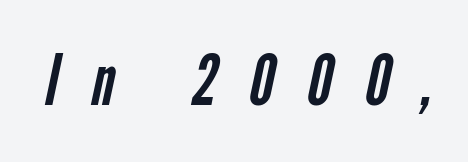
Q: Is the text bold? A: No.
Q: Is the typeface a serif or a sans-serif typeface? A: Sans-serif.
Q: Is the text underlined? A: No.
Q: Is the spacing between letters normal or unusually wide? A: Unusually wide.
Q: Width (condensed, normal, or wide)? A: Condensed.
Q: Stroke contrast? A: Low.
Q: x-height? A: Medium.
Q: Monospaced? A: No.
